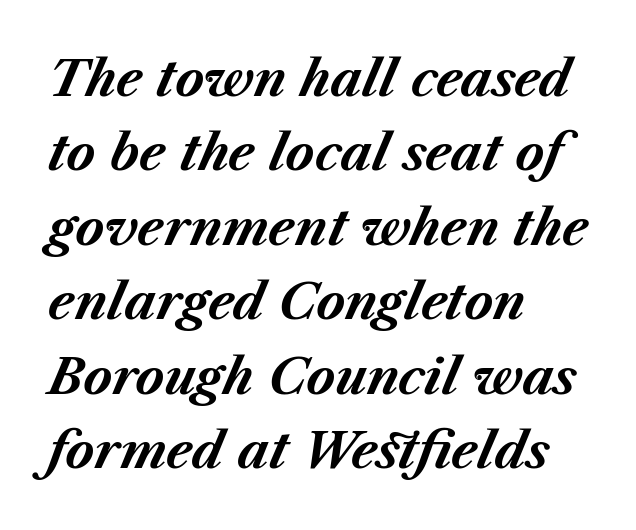
Pretty heavy lettering here — definitely bold. The type is set solid horizontally, with unmodified tracking. Layout note: lines flush left. Has an underline been added? It has not. Posture: slanted.
